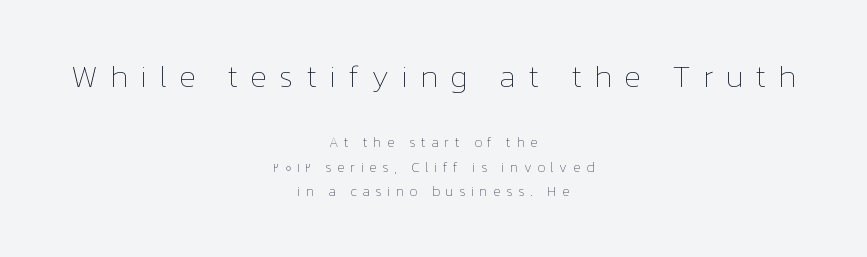
The image shows 31 px thin type, upright; set centered, line spacing 1.75x, unusually wide letter spacing (+0.39 em), not underlined; the first (top) block is 2.21x larger; low stroke contrast and a medium x-height.
